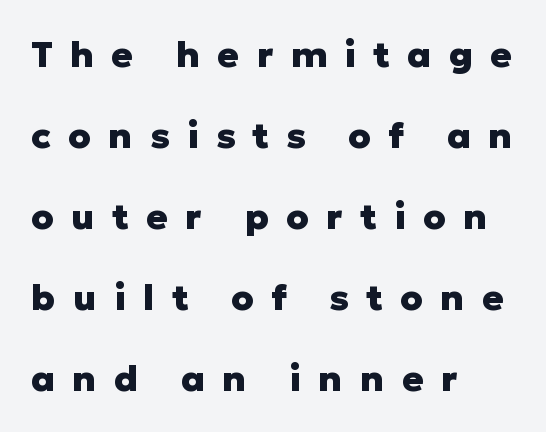
{"serif": "no", "italic": "no", "bold": "yes", "weight": "heavy", "width": "normal", "stroke_contrast": "low", "x_height": "medium", "monospaced": "no", "underline": "no", "align": "left", "line_spacing": "loose", "line_spacing_ratio": 2.25, "letter_spacing": "wide", "letter_spacing_em": 0.48, "glyph_px": 36}
